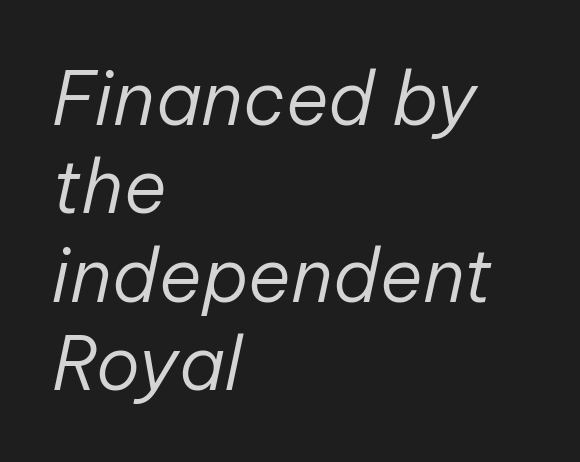
{"italic": "yes", "lean": "right", "slant_degrees": 12, "bold": "no", "weight": "regular", "width": "normal", "stroke_contrast": "low", "x_height": "medium", "monospaced": "no", "underline": "no", "align": "left", "line_spacing_ratio": 1.21, "letter_spacing": "normal", "letter_spacing_em": 0.0, "glyph_px": 73}
